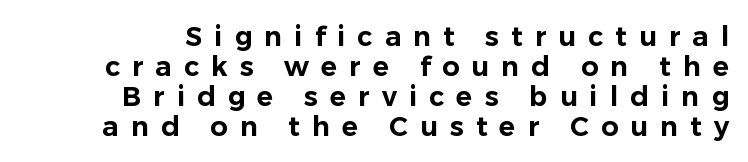
Every stem runs plumb, perpendicular to the baseline. There is plenty of visible air inserted between adjacent glyphs. Check the space under the baseline: it is left empty. The space between consecutive lines is stingy.
